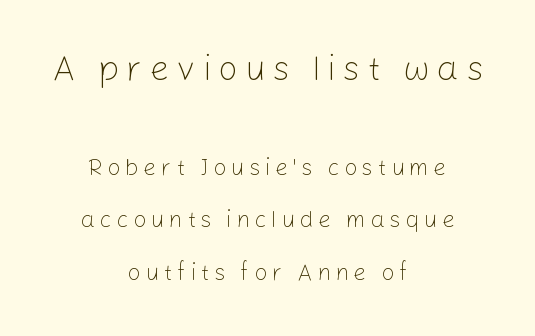
Q: Is the text bold? A: No.
Q: Is the text italic (slanted)? A: No, it is upright.
Q: Is the typeface a serif or a sans-serif typeface? A: Sans-serif.
Q: Is the text underlined? A: No.
Q: How is the paragraph aligned? A: Centered.
Q: Is the spacing between letters normal or unusually wide? A: Unusually wide.
Q: Is the spacing between lines tight, normal or loose? A: Loose.
Q: Which block of text is set in a larger size, the first (top) or the second (bottom)? A: The first (top) one.
Q: Width (condensed, normal, or wide)? A: Normal.
Q: Stroke contrast? A: Low.
Q: x-height? A: Medium.
Q: Monospaced? A: No.
